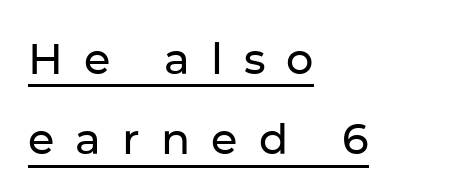
The typesetter has applied underlining to the passage shown. Quick note: not italic, upright. The paragraph shown leans on its left margin. The letters carry no serifs — their stems end cleanly without finishing strokes.
